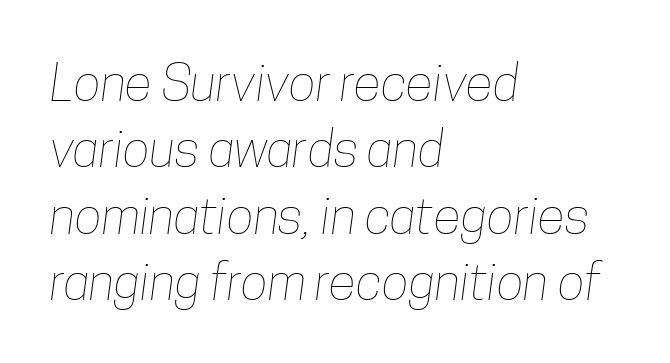
The image shows 51 px thin, condensed type; set left-aligned, normal line spacing (1.3x), normal letter spacing, not underlined; low stroke contrast and a medium x-height.
